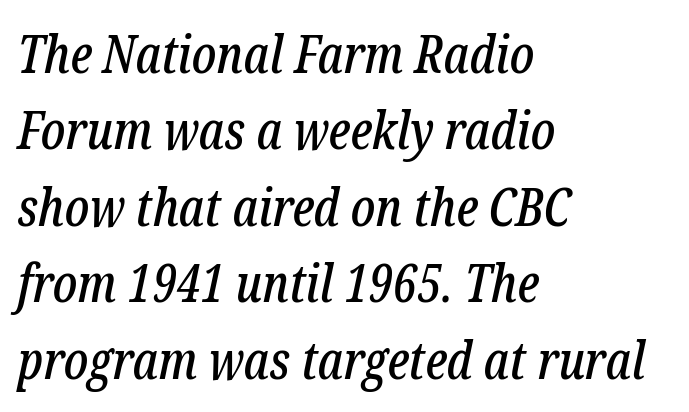
Q: Is the text italic (slanted)? A: Yes, it leans right by about 12 degrees.
Q: Is the typeface a serif or a sans-serif typeface? A: Serif.
Q: Is the text underlined? A: No.
Q: How is the paragraph aligned? A: Left-aligned.
Q: Is the spacing between letters normal or unusually wide? A: Normal.
Q: Is the spacing between lines tight, normal or loose? A: Normal.
Q: Width (condensed, normal, or wide)? A: Condensed.
Q: Stroke contrast? A: Low.
Q: x-height? A: Medium.
Q: Monospaced? A: No.
